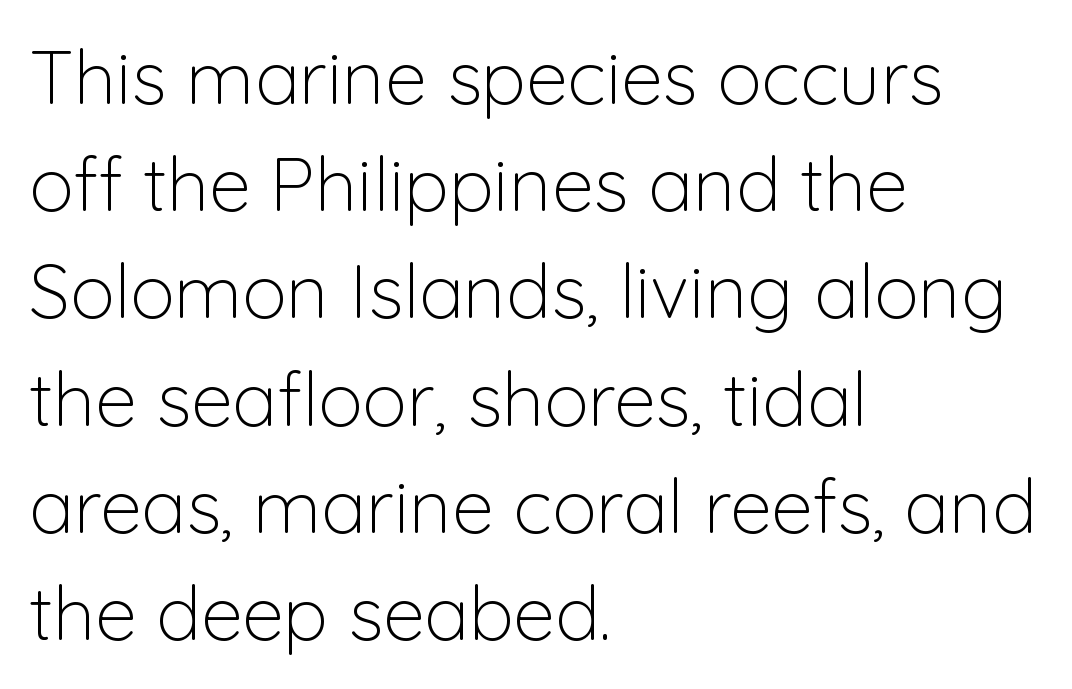
Q: Is the text bold? A: No.
Q: Is the text italic (slanted)? A: No, it is upright.
Q: Is the typeface a serif or a sans-serif typeface? A: Sans-serif.
Q: Is the text underlined? A: No.
Q: How is the paragraph aligned? A: Left-aligned.
Q: Is the spacing between letters normal or unusually wide? A: Normal.
Q: Is the spacing between lines tight, normal or loose? A: Normal.
Q: Width (condensed, normal, or wide)? A: Normal.
Q: Stroke contrast? A: Low.
Q: x-height? A: Medium.
Q: Monospaced? A: No.
